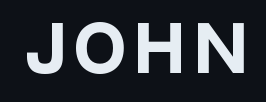
{"serif": "no", "italic": "no", "bold": "yes", "weight": "heavy", "width": "condensed", "stroke_contrast": "low", "x_height": "large", "monospaced": "no", "underline": "no", "glyph_px": 62}
